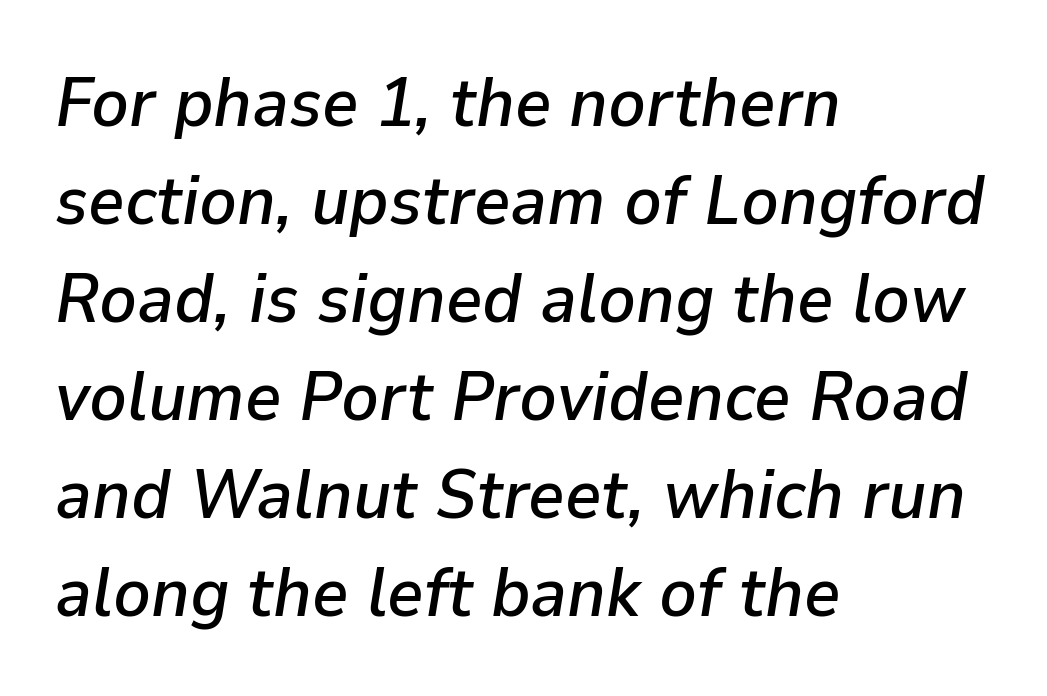
{"italic": "yes", "lean": "right", "slant_degrees": 9, "width": "normal", "stroke_contrast": "low", "x_height": "medium", "monospaced": "no", "underline": "no", "align": "left", "line_spacing": "normal", "line_spacing_ratio": 1.4, "letter_spacing": "normal", "letter_spacing_em": 0.0, "glyph_px": 70}
